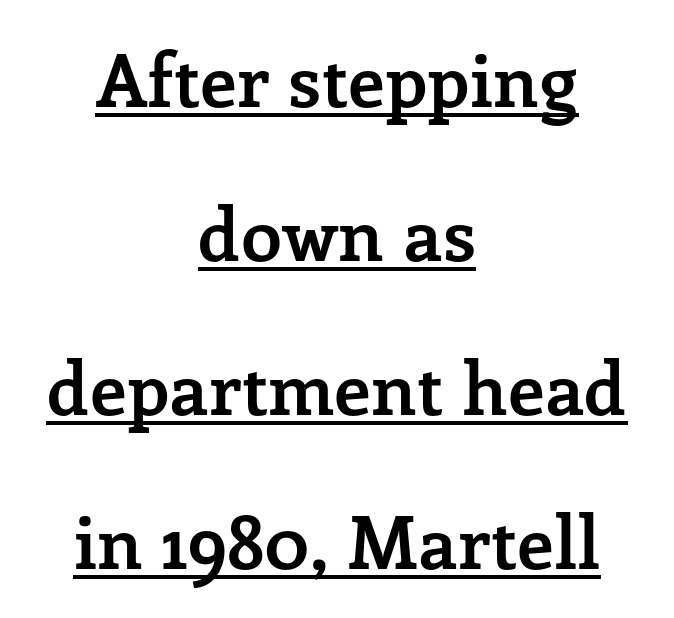
These lines are rendered in a variable-pitch font. Does the copy run flush right? No — it is centered line by line. This is the regular roman posture of the typeface. The string is rendered with underlining switched on. Leading is clearly above the norm, producing a sparse column. Weight check: bold — yes, fully.
